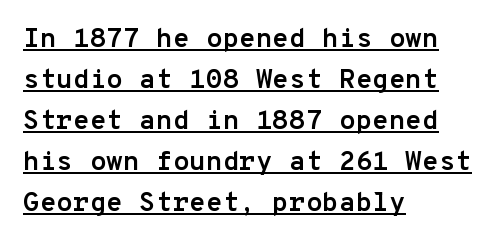
The image shows 27 px bold type, upright; set left-aligned, normal line spacing (1.52x), normal letter spacing, underlined.
